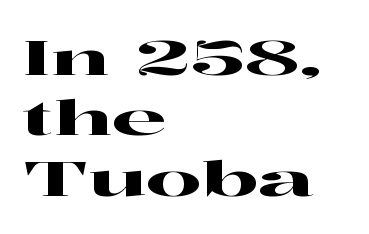
{"serif": "yes", "italic": "no", "width": "wide", "stroke_contrast": "high", "x_height": "medium", "monospaced": "no", "underline": "no", "align": "left", "line_spacing_ratio": 1.23, "letter_spacing": "normal", "letter_spacing_em": 0.0, "glyph_px": 49}
